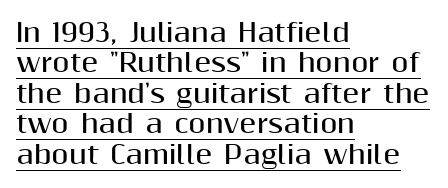
{"italic": "no", "bold": "yes", "underline": "yes", "align": "left", "line_spacing_ratio": 1.22, "letter_spacing": "normal", "letter_spacing_em": 0.0, "glyph_px": 25}
